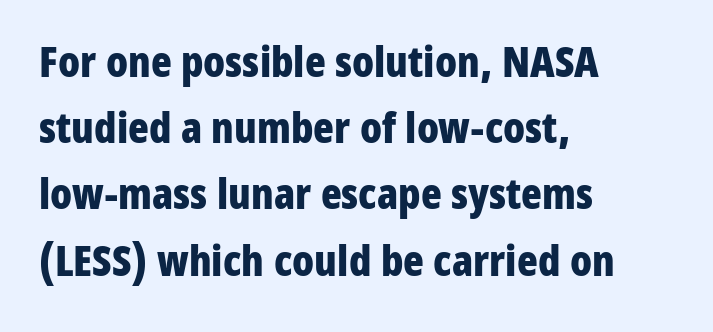
The image shows 43 px bold, condensed sans-serif type, upright; set left-aligned, normal line spacing (1.54x), normal letter spacing, not underlined; low stroke contrast and a medium x-height.
